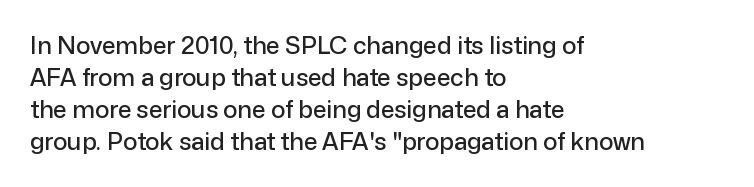
The image shows 24 px text type, upright; set left-aligned, normal line spacing (1.34x), normal letter spacing, not underlined.
